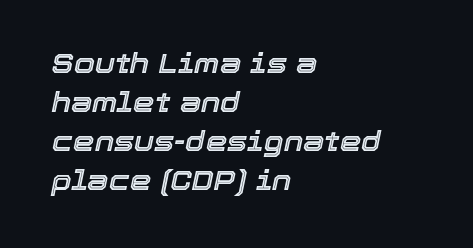
The image shows 27 px text type, italic (leaning right); set left-aligned, normal line spacing (1.44x), normal letter spacing, not underlined.
